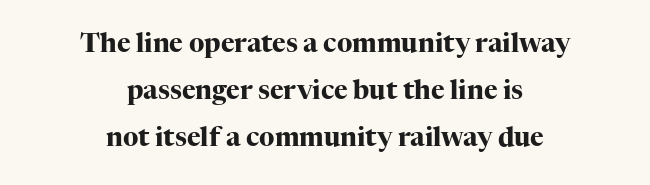
Caption: standard tracking, unaltered. Horizontally, the lines are justified to the midpoint only. Underline: absent. The face used here has the dense, thick strokes of a bold. The axis of the letterforms is exactly vertical.
